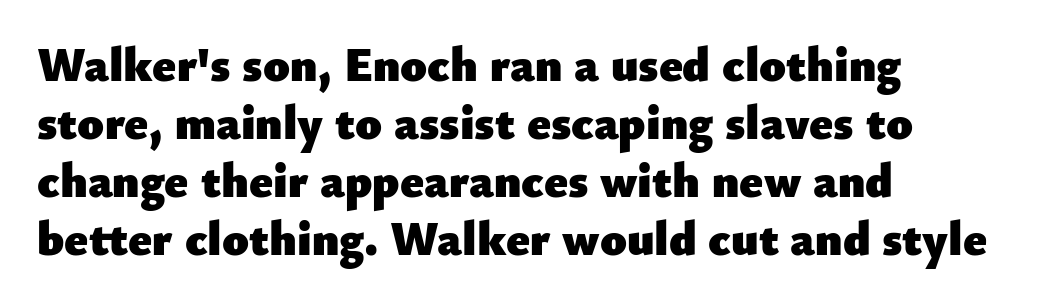
{"serif": "no", "italic": "no", "bold": "yes", "weight": "heavy", "width": "normal", "stroke_contrast": "low", "x_height": "small", "monospaced": "no", "underline": "no", "align": "left", "line_spacing_ratio": 1.21, "letter_spacing": "normal", "letter_spacing_em": 0.0, "glyph_px": 48}
